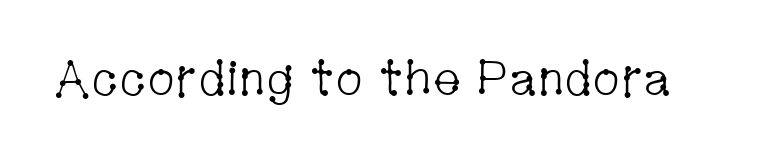
The image shows 49 px light, condensed serif type, upright; set normal letter spacing, not underlined; low stroke contrast and a medium x-height.
